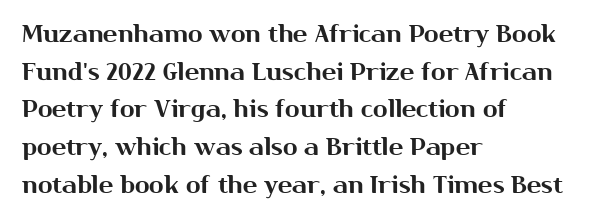
Q: Is the text italic (slanted)? A: No, it is upright.
Q: Is the text underlined? A: No.
Q: How is the paragraph aligned? A: Left-aligned.
Q: Is the spacing between letters normal or unusually wide? A: Normal.
Q: Is the spacing between lines tight, normal or loose? A: Normal.
